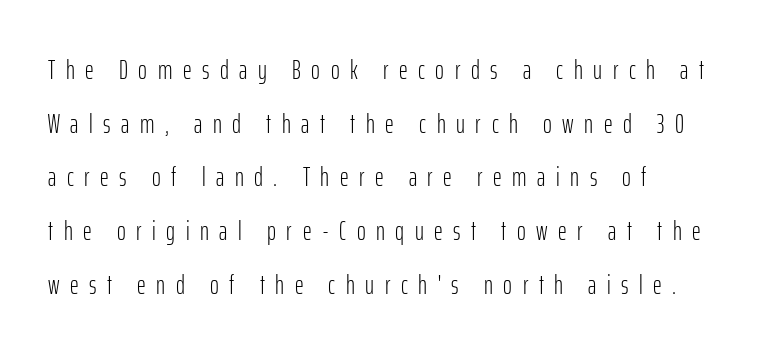
The specimen reads as upright at a glance. Between one letter and the next there's a generous, obvious gap. Baseline-to-baseline distance is far greater than the letter height. The glyphs are unaccompanied by any horizontal stroke below them. If you drew a ruler down the left edge, every line would touch it.
